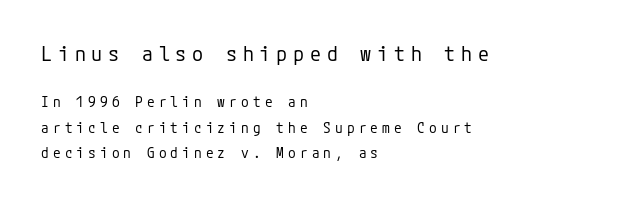
Caption: expanded tracking, letters set apart. Letters rest on an invisible, unmarked baseline. The typesetter chose a ragged-right arrangement here. Compare the two chunks: the upper has the greater cap height.
